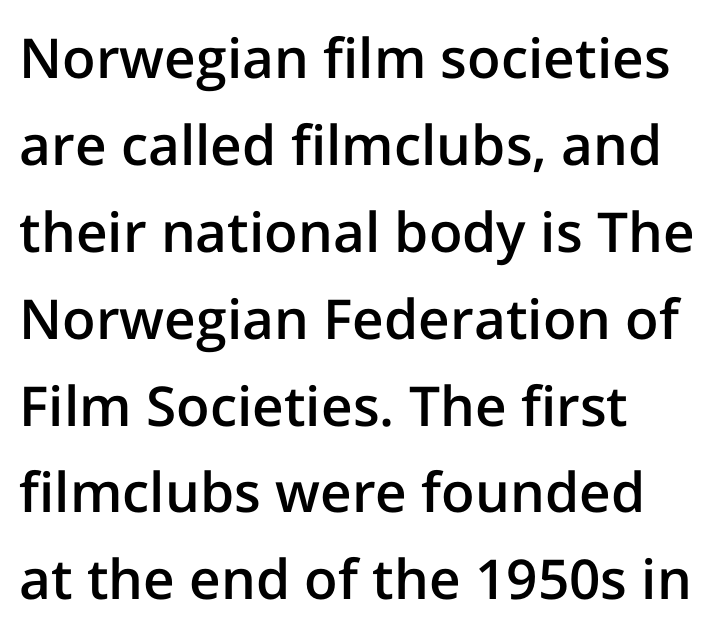
The image shows 55 px semibold sans-serif type, upright; set left-aligned, normal line spacing (1.58x), normal letter spacing, not underlined; low stroke contrast and a medium x-height.
